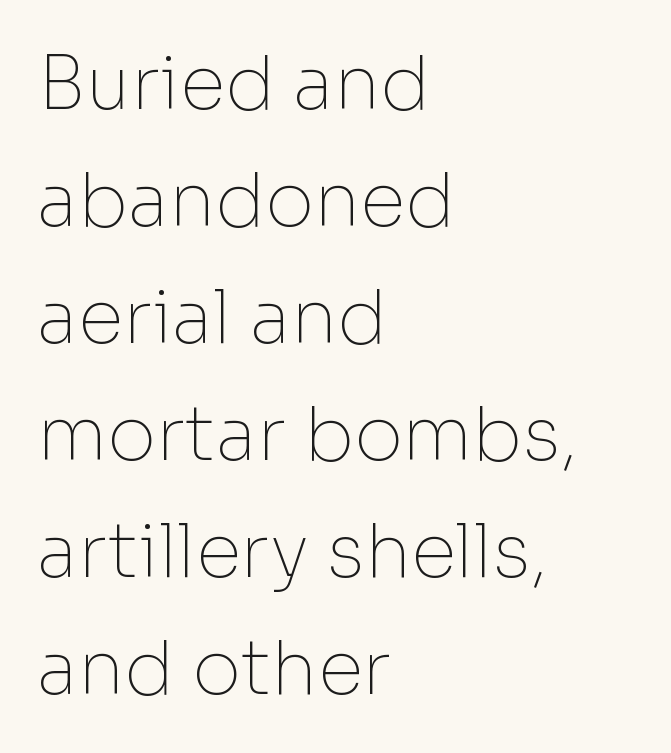
{"serif": "no", "italic": "no", "bold": "no", "weight": "thin", "width": "normal", "stroke_contrast": "low", "x_height": "medium", "monospaced": "no", "underline": "no", "align": "left", "line_spacing": "normal", "line_spacing_ratio": 1.58, "letter_spacing": "normal", "letter_spacing_em": 0.0, "glyph_px": 74}
